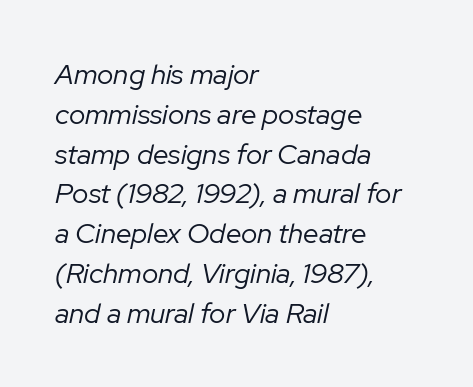
The face used here is proportionally spaced, like ordinary book or web type. The typesetter chose a ragged-right arrangement here. Nothing unusual about the tracking: characters are spaced as the font intends. The face used here has a pronounced slope to its letters. Line spacing here is normal. The typeface has the unassuming heft of standard copy or less.
